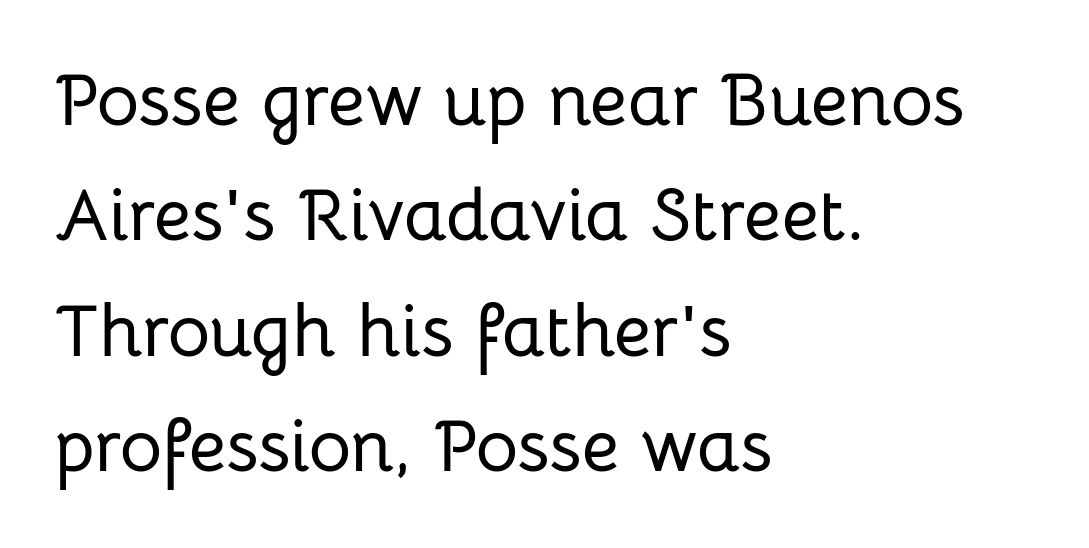
These lines are set flush left with a ragged right edge. Anything drawn beneath the words? Only blank space. Successive baselines arrive at the customary interval. Does the type have serifs? No, each stem ends abruptly.
